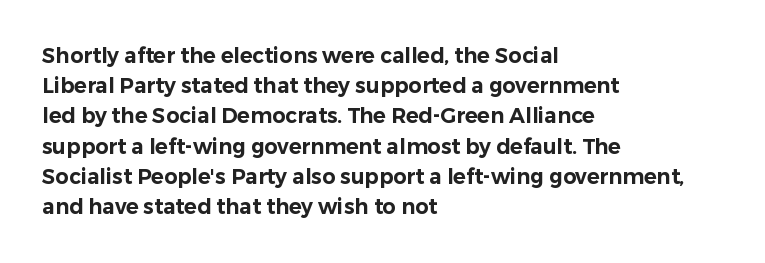
Q: Is the text italic (slanted)? A: No, it is upright.
Q: Is the text underlined? A: No.
Q: How is the paragraph aligned? A: Left-aligned.
Q: Is the spacing between letters normal or unusually wide? A: Normal.
Q: Is the spacing between lines tight, normal or loose? A: Normal.
